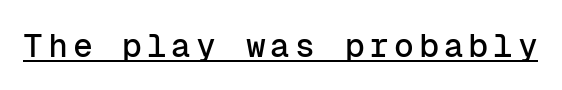
The image shows 33 px sans-serif type, upright, monospaced; set underlined; low stroke contrast and a medium x-height.
